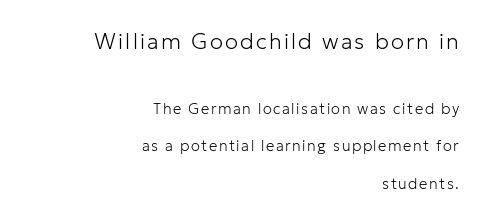
Q: Is the text bold? A: No.
Q: Is the text italic (slanted)? A: No, it is upright.
Q: Is the text underlined? A: No.
Q: How is the paragraph aligned? A: Right-aligned.
Q: Is the spacing between lines tight, normal or loose? A: Loose.
Q: Which block of text is set in a larger size, the first (top) or the second (bottom)? A: The first (top) one.
